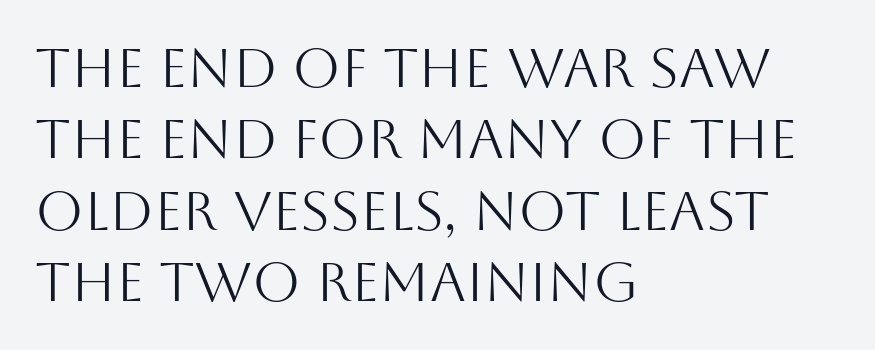
Q: Is the text bold? A: No.
Q: Is the text italic (slanted)? A: No, it is upright.
Q: Is the typeface a serif or a sans-serif typeface? A: Sans-serif.
Q: Is the text underlined? A: No.
Q: How is the paragraph aligned? A: Left-aligned.
Q: Is the spacing between letters normal or unusually wide? A: Normal.
Q: Is the spacing between lines tight, normal or loose? A: Normal.
Q: Width (condensed, normal, or wide)? A: Normal.
Q: Stroke contrast? A: Medium.
Q: x-height? A: Large.
Q: Monospaced? A: No.
